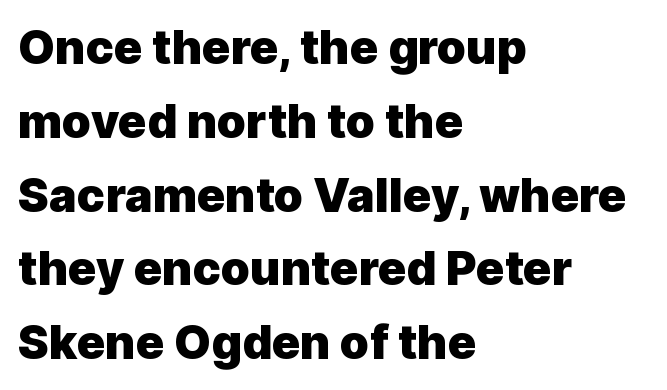
{"serif": "no", "italic": "no", "bold": "yes", "weight": "heavy", "width": "normal", "x_height": "medium", "monospaced": "no", "underline": "no", "align": "left", "line_spacing": "normal", "line_spacing_ratio": 1.57, "letter_spacing": "normal", "letter_spacing_em": 0.0, "glyph_px": 47}
